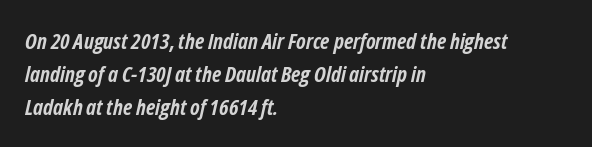
{"italic": "yes", "lean": "right", "slant_degrees": 12, "bold": "yes", "underline": "no", "align": "left", "line_spacing": "normal", "line_spacing_ratio": 1.49, "letter_spacing": "normal", "letter_spacing_em": 0.0, "glyph_px": 22}
